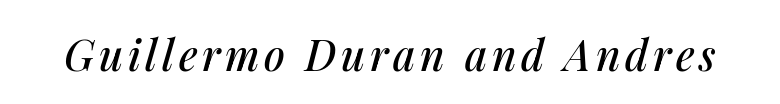
The image shows 42 px text type, italic (leaning right); set not underlined; medium stroke contrast and a medium x-height.
